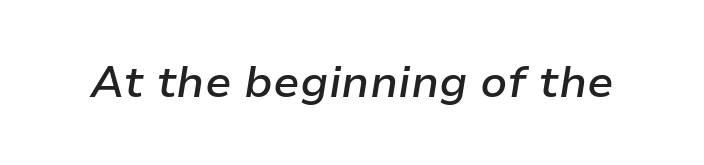
Italic? Definitely — the glyphs are oblique. Students, note that the glyphs here touch the page at normal intervals. A typesetter would call this proportional, since set widths differ per character. Set as a demibold, roughly 600 on the weight scale. Quick note: underline off.
